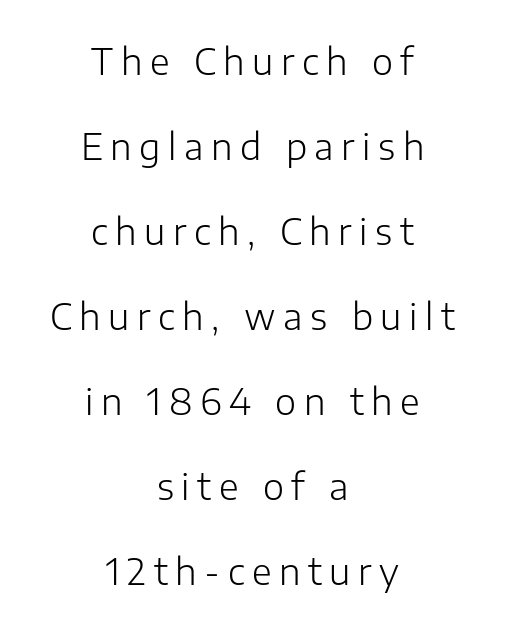
Posture: upright roman. The rendering shows plain stroke endings on the letterforms — a sans-serif design. The typesetting does not lean heavy: it is not bold. Is this a fixed-width face? No — the glyphs have proportional, varying widths.
